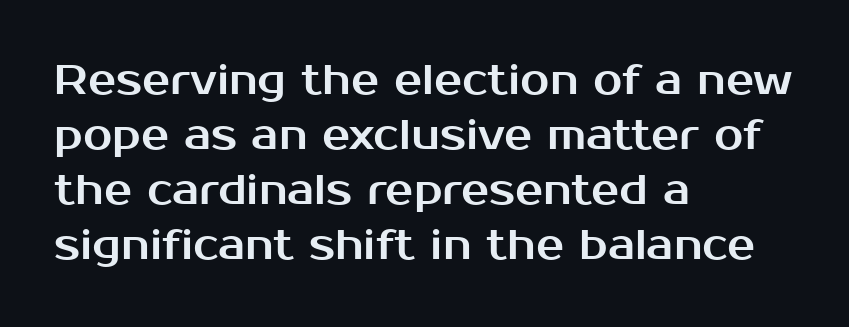
{"serif": "no", "italic": "no", "width": "normal", "stroke_contrast": "medium", "x_height": "medium", "monospaced": "no", "underline": "no", "align": "left", "line_spacing": "normal", "line_spacing_ratio": 1.31, "letter_spacing": "normal", "letter_spacing_em": 0.0, "glyph_px": 42}
